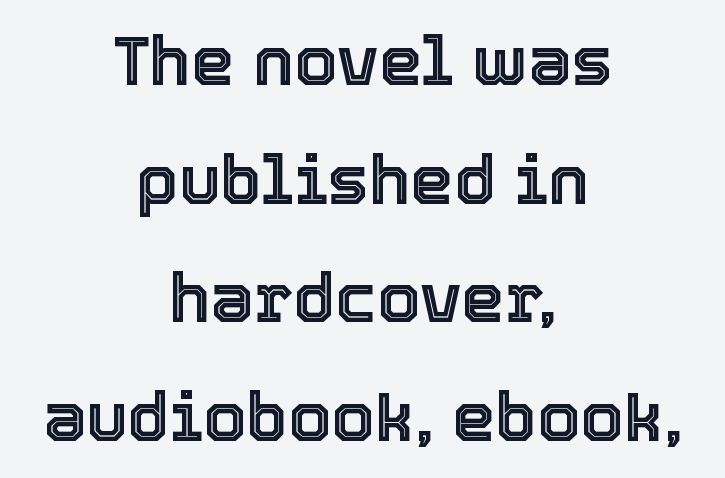
The image shows 69 px text type, upright; set centered, line spacing 1.72x, normal letter spacing, not underlined; a medium x-height.
